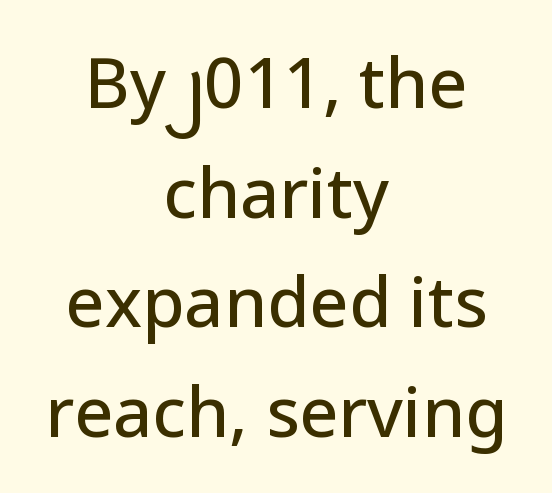
Italic: no, the glyphs are upright roman. Font category for this specimen: sans-serif. This sample is center-justified, so both line endings float freely. Default kerning and tracking; the words read as compact shapes.
